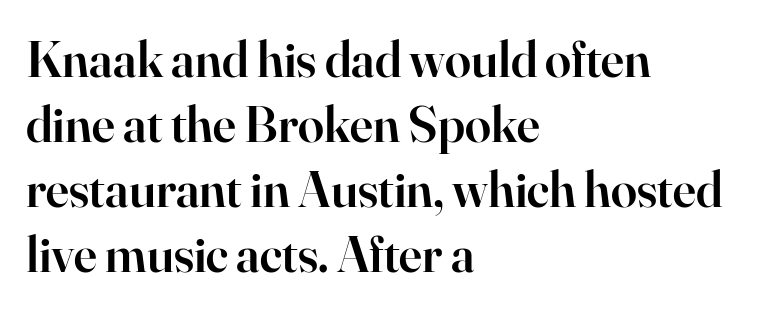
Serifs: yes, visible at the terminals of the letterforms. Nobody touched the tracking dial on this one. Underlining? Definitely not there. If you drew a ruler down the left edge, every line would touch it.
